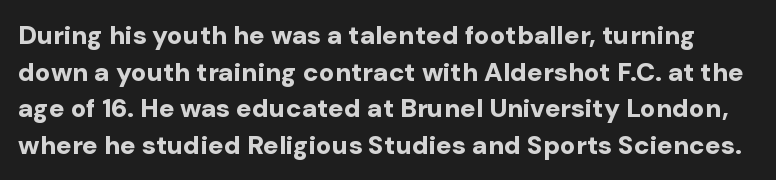
The image shows 26 px bold type, upright; set normal line spacing (1.41x), normal letter spacing, not underlined.
